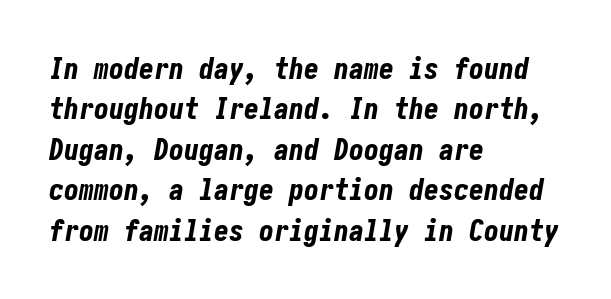
Q: Is the text bold? A: Yes.
Q: Is the text italic (slanted)? A: Yes, it leans right by about 10 degrees.
Q: Is the text underlined? A: No.
Q: How is the paragraph aligned? A: Left-aligned.
Q: Is the spacing between letters normal or unusually wide? A: Normal.
Q: Is the spacing between lines tight, normal or loose? A: Normal.
Q: Width (condensed, normal, or wide)? A: Condensed.
Q: Stroke contrast? A: Low.
Q: x-height? A: Medium.
